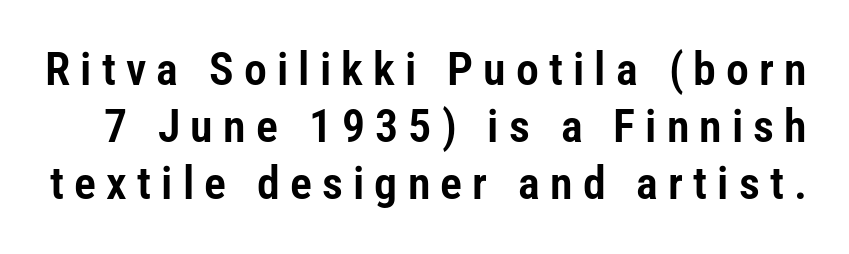
The image shows 46 px condensed sans-serif type, upright; set line spacing 1.24x, unusually wide letter spacing (+0.22 em), not underlined; low stroke contrast and a medium x-height.
